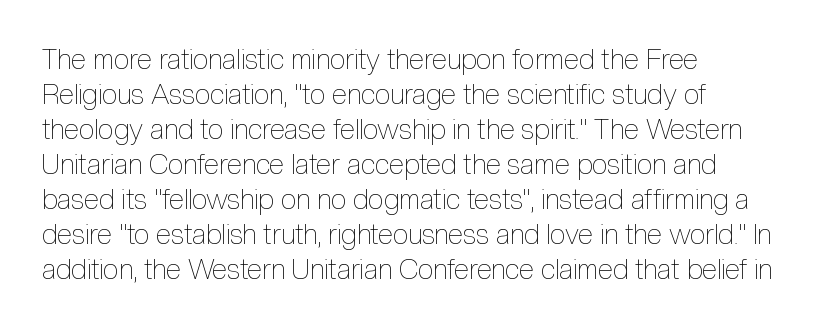
Q: Is the text bold? A: No.
Q: Is the text italic (slanted)? A: No, it is upright.
Q: Is the text underlined? A: No.
Q: How is the paragraph aligned? A: Left-aligned.
Q: Is the spacing between letters normal or unusually wide? A: Normal.
Q: Is the spacing between lines tight, normal or loose? A: Normal.
Q: Width (condensed, normal, or wide)? A: Condensed.
Q: x-height? A: Medium.
Q: Monospaced? A: No.
